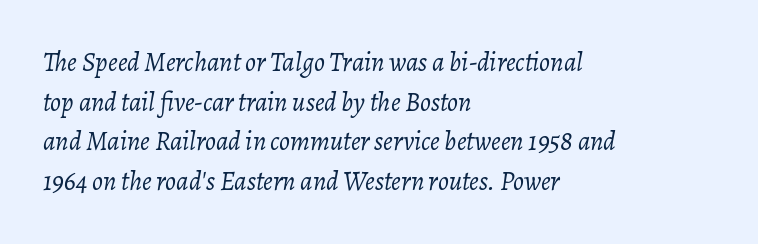
The image shows 27 px text type, italic (leaning right); set left-aligned, normal line spacing (1.47x), normal letter spacing, not underlined.
